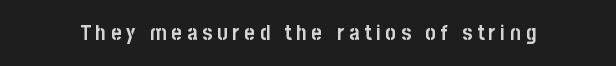
{"italic": "no", "bold": "yes", "underline": "no", "letter_spacing": "wide", "letter_spacing_em": 0.22, "glyph_px": 22}
